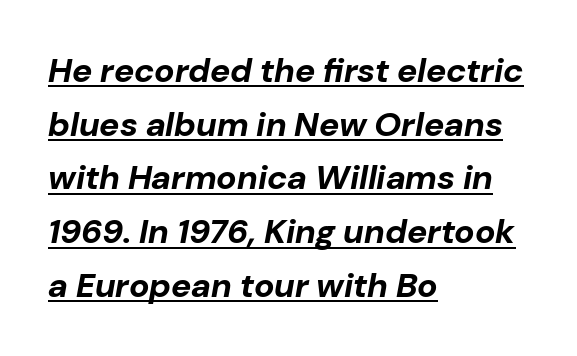
The letters are bold, with thick, heavy strokes. Tracking here is standard; glyphs follow each other at the usual distance. Character widths vary here, with narrow letters taking less room than wide ones. The glyphs look as if they've been sheared to an angle. Is there much room between lines? A standard amount, neither cramped nor airy.
